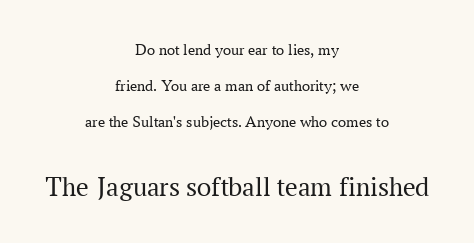
Q: Is the text bold? A: No.
Q: Is the text italic (slanted)? A: No, it is upright.
Q: Is the typeface a serif or a sans-serif typeface? A: Serif.
Q: Is the text underlined? A: No.
Q: How is the paragraph aligned? A: Centered.
Q: Is the spacing between letters normal or unusually wide? A: Normal.
Q: Is the spacing between lines tight, normal or loose? A: Loose.
Q: Which block of text is set in a larger size, the first (top) or the second (bottom)? A: The second (bottom) one.
Q: Width (condensed, normal, or wide)? A: Normal.
Q: Stroke contrast? A: Medium.
Q: x-height? A: Medium.
Q: Monospaced? A: No.
